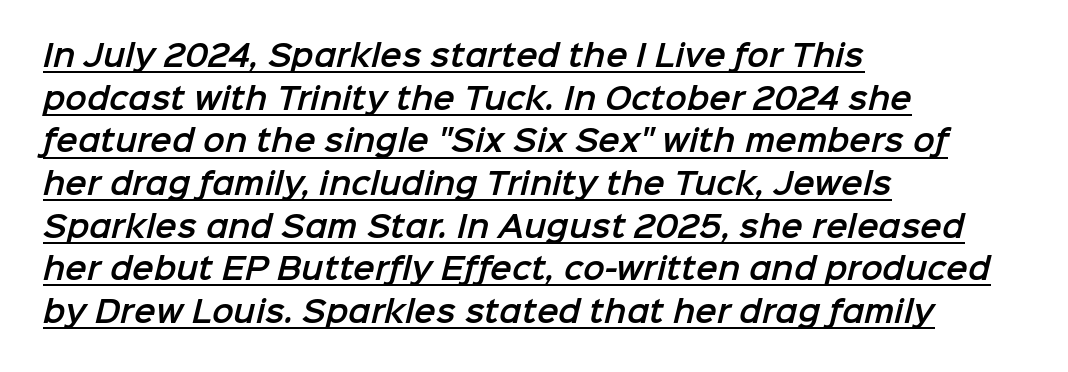
Check the space under the baseline: a stroke is drawn there. Left-aligned paragraph, ragged on the right. Glyph-to-glyph distance matches everyday printed text. The type family on display is of the sans-serif kind. These lines are rendered in a variable-pitch font.
